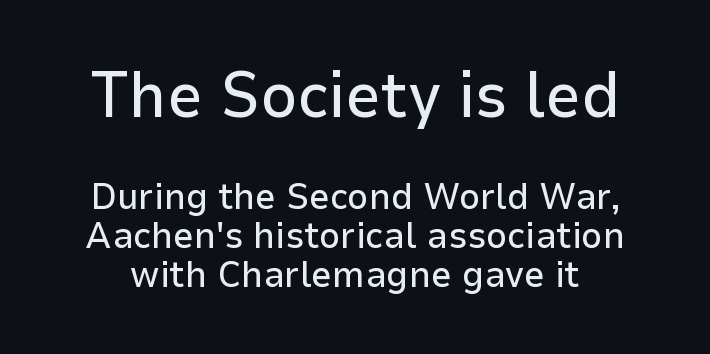
{"serif": "no", "italic": "no", "width": "normal", "stroke_contrast": "low", "x_height": "medium", "monospaced": "no", "underline": "no", "line_spacing": "tight", "line_spacing_ratio": 1.06, "letter_spacing": "normal", "letter_spacing_em": 0.0, "larger_block": "first", "size_ratio": 1.73, "glyph_px": 64}
